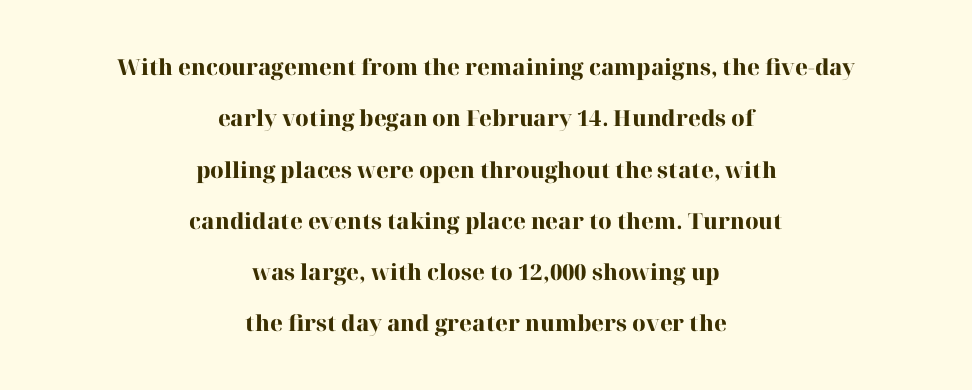
{"italic": "no", "bold": "yes", "underline": "no", "align": "center", "line_spacing": "loose", "line_spacing_ratio": 2.33, "letter_spacing": "normal", "letter_spacing_em": 0.0, "glyph_px": 22}
